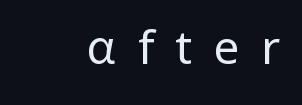
Q: Is the text bold? A: No.
Q: Is the text italic (slanted)? A: No, it is upright.
Q: Is the typeface a serif or a sans-serif typeface? A: Sans-serif.
Q: Is the text underlined? A: No.
Q: How is the paragraph aligned? A: Right-aligned.
Q: Is the spacing between letters normal or unusually wide? A: Unusually wide.
Q: Width (condensed, normal, or wide)? A: Normal.
Q: Stroke contrast? A: Low.
Q: x-height? A: Medium.
Q: Monospaced? A: No.
